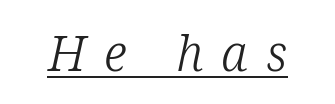
Q: Is the text bold? A: No.
Q: Is the text italic (slanted)? A: Yes, it leans right by about 12 degrees.
Q: Is the typeface a serif or a sans-serif typeface? A: Serif.
Q: Is the text underlined? A: Yes.
Q: Is the spacing between letters normal or unusually wide? A: Unusually wide.
Q: Width (condensed, normal, or wide)? A: Normal.
Q: Stroke contrast? A: Low.
Q: x-height? A: Medium.
Q: Monospaced? A: No.
